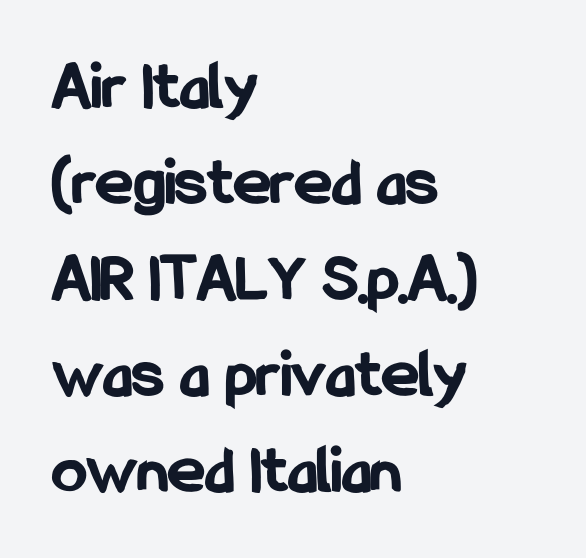
{"serif": "no", "italic": "no", "bold": "yes", "weight": "bold", "width": "condensed", "stroke_contrast": "low", "x_height": "medium", "monospaced": "no", "underline": "no", "align": "left", "line_spacing": "normal", "line_spacing_ratio": 1.37, "letter_spacing": "normal", "letter_spacing_em": 0.0, "glyph_px": 70}
